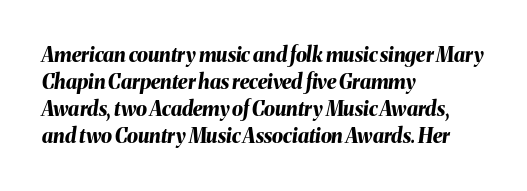
Students, this is bold: see how much ink each stroke carries. Characters are canted at an angle relative to the baseline's perpendicular. Regarding leading, the lines here are spaced in the standard way. Each word holds together tightly as a unit, with standard inter-letter gaps.
